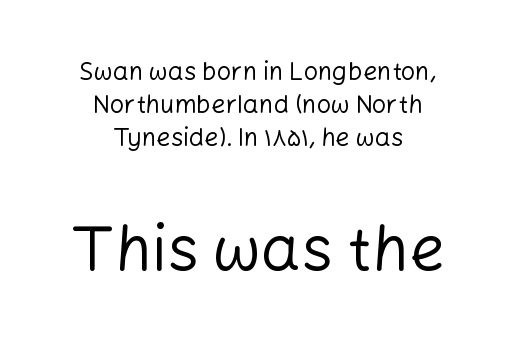
The image shows 63 px regular-weight sans-serif type, upright; set centered, normal line spacing (1.32x), normal letter spacing, not underlined; the second (bottom) block is 2.52x larger; low stroke contrast and a medium x-height.
